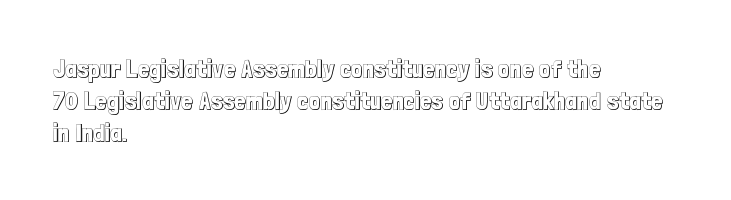
The image shows 25 px text type, upright; set left-aligned, normal line spacing (1.28x), normal letter spacing, not underlined.
